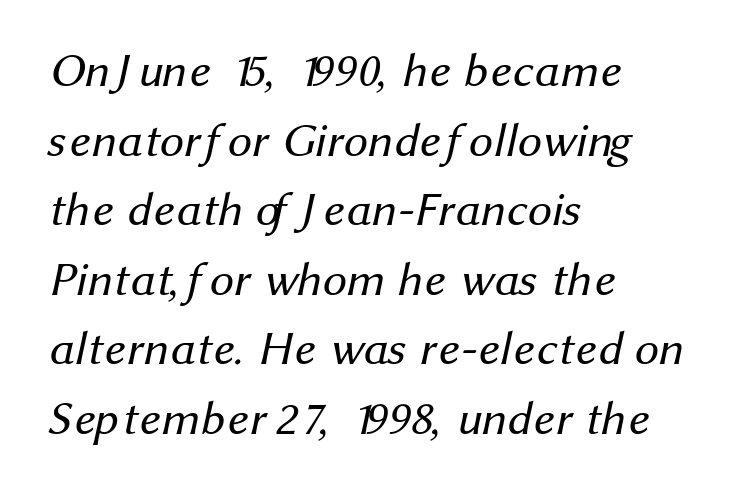
Evenly set lines give the paragraph a standard silhouette. The letters advance in unequal steps, a hallmark of proportional type. The rendering shows plain stroke endings on the letterforms — a sans-serif design. In CSS terms this would be text-align: left. Stems and bowls with no extra thickness — not bold.
